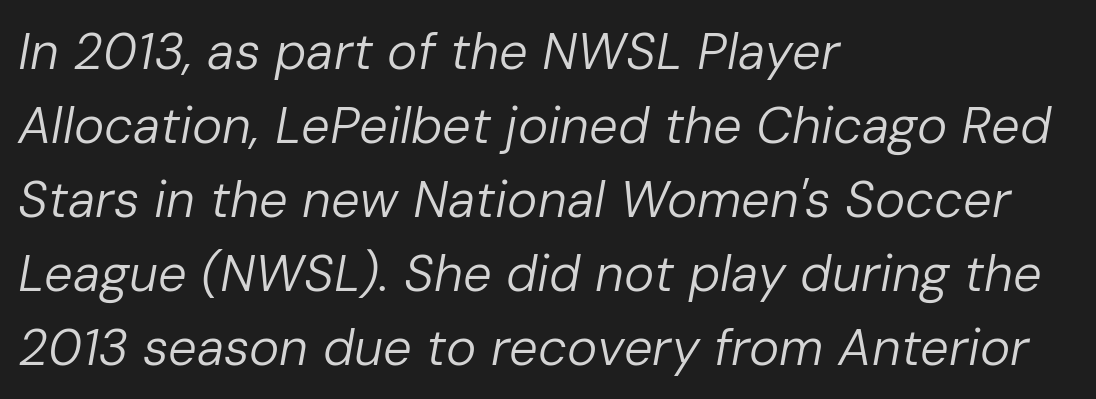
Q: Is the text bold? A: No.
Q: Is the text italic (slanted)? A: Yes, it leans right by about 10 degrees.
Q: Is the text underlined? A: No.
Q: How is the paragraph aligned? A: Left-aligned.
Q: Is the spacing between letters normal or unusually wide? A: Normal.
Q: Is the spacing between lines tight, normal or loose? A: Normal.
Q: Width (condensed, normal, or wide)? A: Normal.
Q: Stroke contrast? A: Low.
Q: x-height? A: Medium.
Q: Monospaced? A: No.
